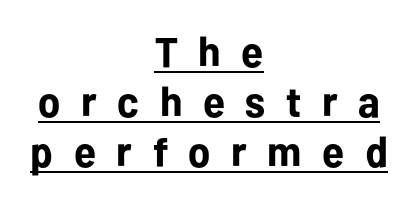
{"serif": "no", "italic": "no", "bold": "yes", "weight": "bold", "width": "normal", "stroke_contrast": "low", "x_height": "medium", "monospaced": "no", "underline": "yes", "align": "center", "line_spacing_ratio": 1.19, "letter_spacing": "wide", "letter_spacing_em": 0.49, "glyph_px": 42}
